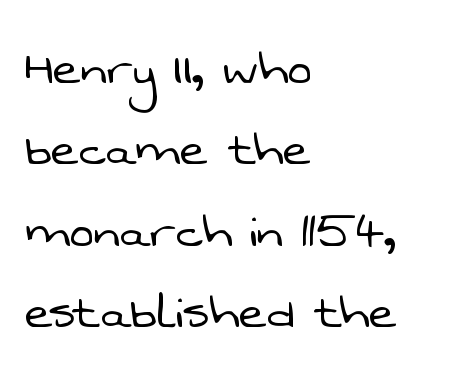
The image shows 59 px light sans-serif type; set left-aligned, normal line spacing (1.38x), normal letter spacing, not underlined; low stroke contrast and a medium x-height.
